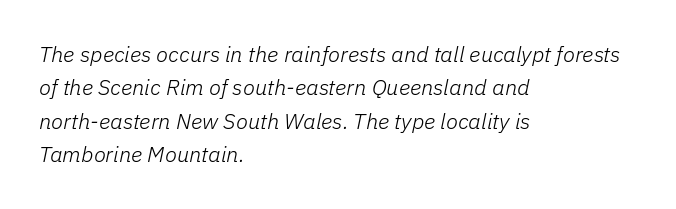
The image shows 22 px text type, italic (leaning right); set left-aligned, normal line spacing (1.52x), normal letter spacing, not underlined.
